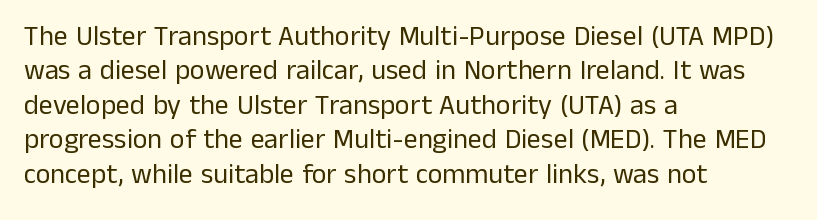
The line texture is even and compact thanks to regular tracking. Is the type heavy? It reads as light-to-regular instead. The typography opts for an upright posture over an oblique one. The foot of each line stays bare and open. The lines are quadded left. Think of a printed novel: that variable character pitch is what you see here.
